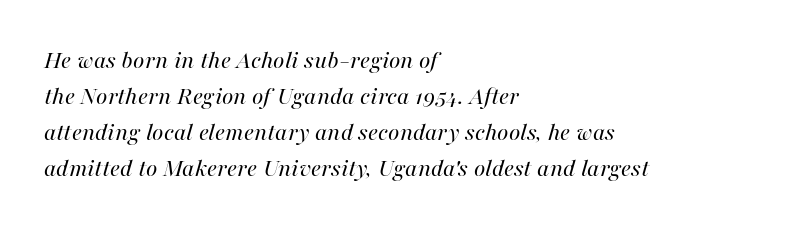
The image shows 26 px text type, italic (leaning right); set left-aligned, normal line spacing (1.38x), normal letter spacing, not underlined.
